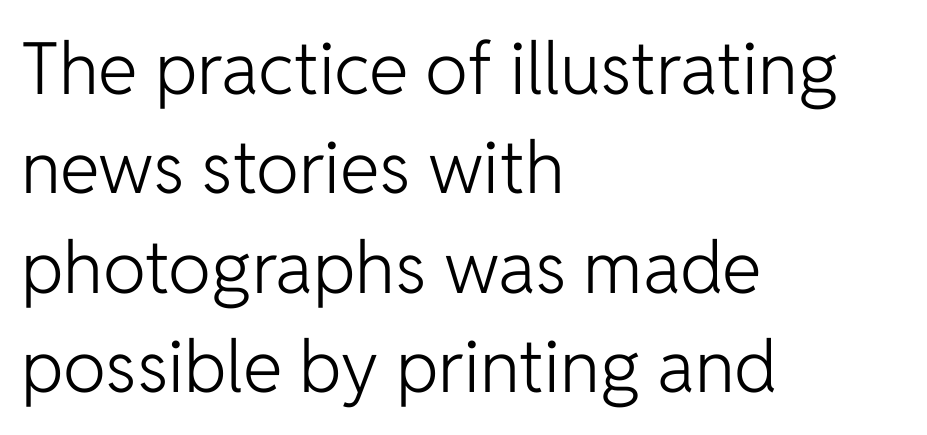
The image shows 72 px light sans-serif type, upright; set left-aligned, normal line spacing (1.38x), normal letter spacing, not underlined; low stroke contrast and a medium x-height.
